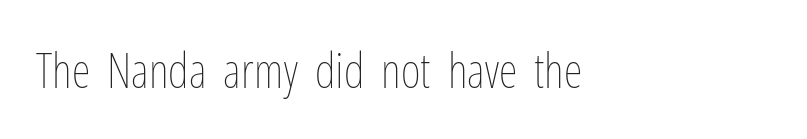
{"italic": "no", "bold": "no", "weight": "thin", "width": "condensed", "stroke_contrast": "low", "x_height": "medium", "monospaced": "no", "underline": "no", "align": "left", "letter_spacing": "normal", "letter_spacing_em": 0.0, "glyph_px": 48}
